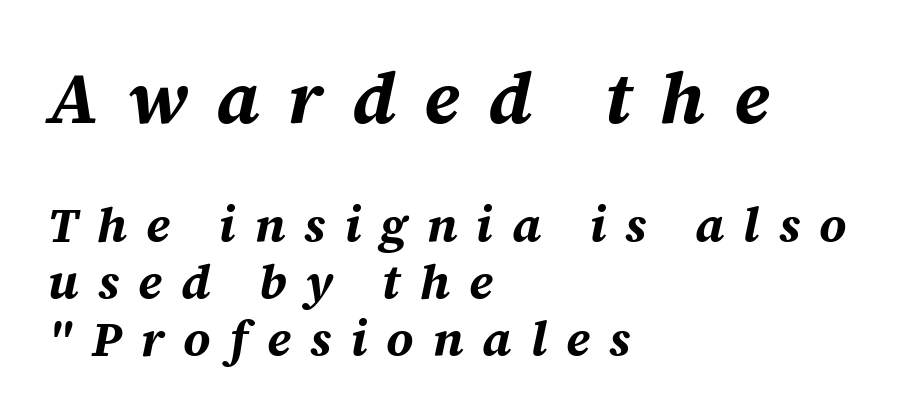
The image shows 73 px bold type, italic (leaning right); set left-aligned, line spacing 1.16x, unusually wide letter spacing (+0.39 em), not underlined; the first (top) block is 1.49x larger; medium stroke contrast and a medium x-height.
